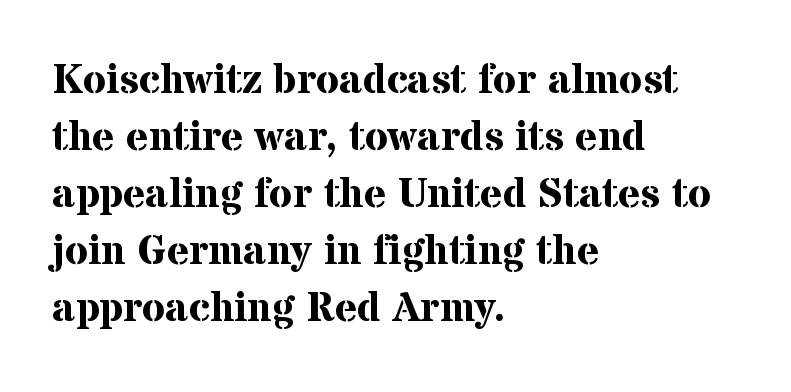
Descenders are the only things crossing below the line. It's the straight-up-and-down kind of type. Normally led — the rows are evenly, conventionally spaced. The face used here has the dense, thick strokes of a bold. These lines are composed in type with serifs. The ragged edge is on the right, which tells us the setting is flush left.
